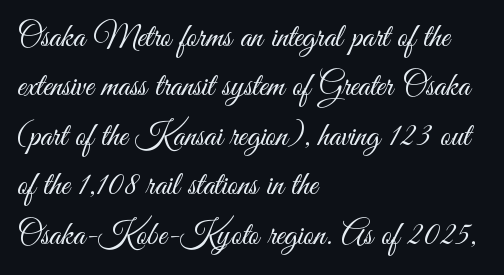
The image shows 33 px light, condensed sans-serif type; set left-aligned, normal line spacing (1.5x), normal letter spacing, not underlined; medium stroke contrast and a small x-height.
